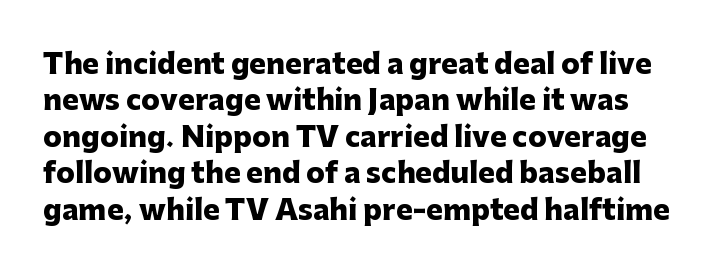
{"serif": "no", "italic": "no", "bold": "yes", "weight": "heavy", "width": "normal", "stroke_contrast": "low", "x_height": "medium", "monospaced": "no", "underline": "no", "line_spacing": "normal", "line_spacing_ratio": 1.3, "letter_spacing": "normal", "letter_spacing_em": 0.0, "glyph_px": 28}
